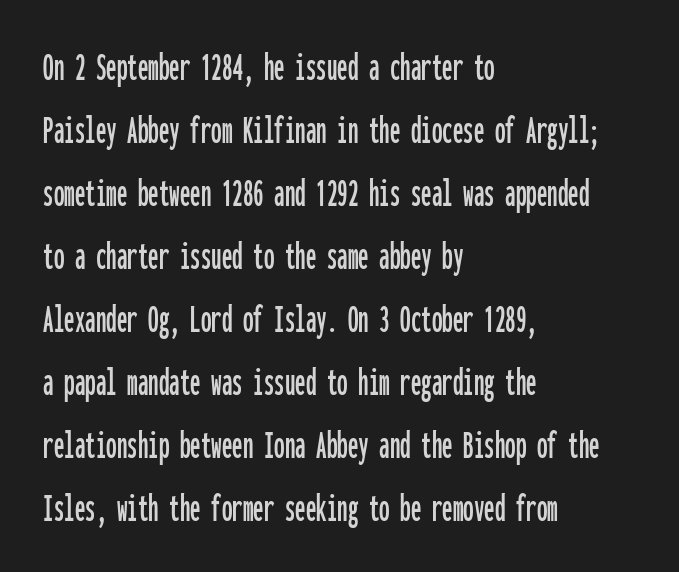
Quick note: not italic, upright. Are there feet on the stems? There aren't — it's a sans. Here the designer chose a console-style face with uniform glyph widths. How are the letters spaced? Ordinarily, with no added tracking.
